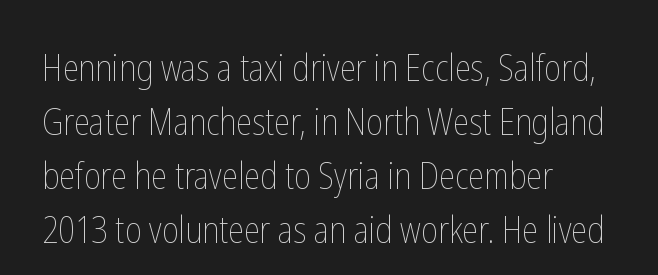
The image shows 36 px thin, condensed type, upright; set left-aligned, normal line spacing (1.5x), normal letter spacing, not underlined; low stroke contrast and a medium x-height.
